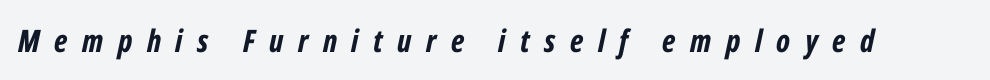
The image shows 31 px bold, condensed type, italic (leaning right); set unusually wide letter spacing (+0.47 em), not underlined; low stroke contrast and a medium x-height.
